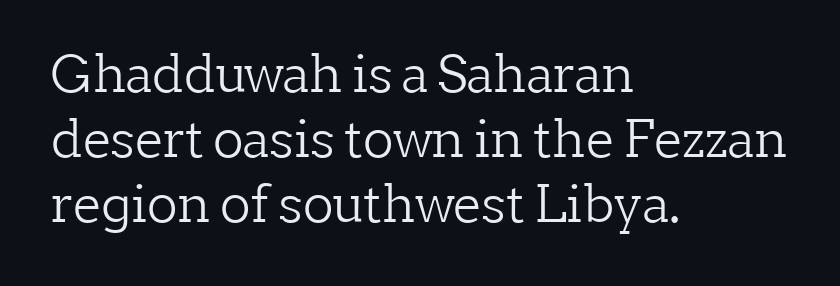
The image shows 51 px light serif type, upright; set left-aligned, normal line spacing (1.27x), normal letter spacing, not underlined; low stroke contrast and a medium x-height.
